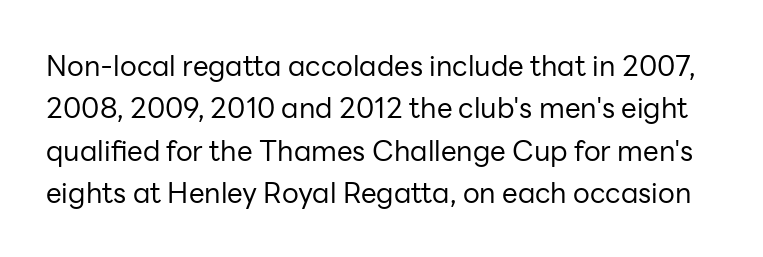
Examine the stroke ends and you'll find no serifs. The line-height multiplier appears to be the usual default. Type without underlining. Compared with typical body copy, the letter spacing here is the same.
